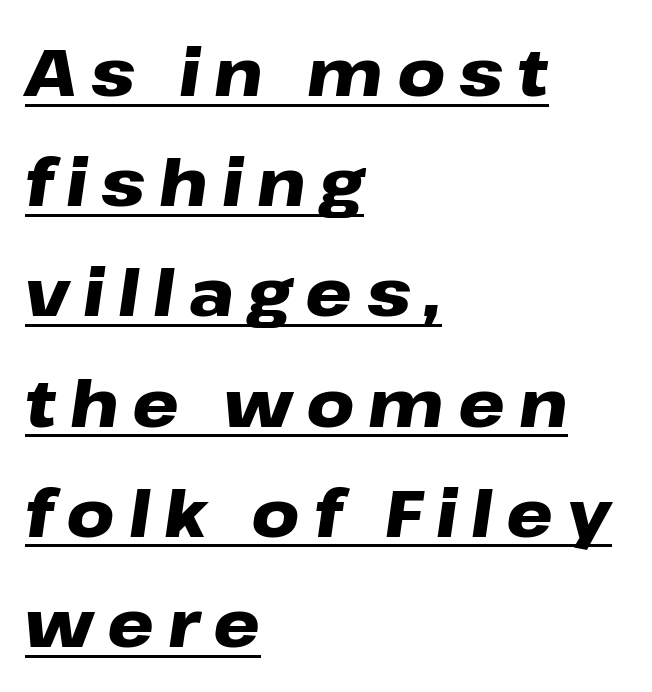
Q: Is the text bold? A: Yes.
Q: Is the text italic (slanted)? A: Yes, it leans right by about 8 degrees.
Q: Is the text underlined? A: Yes.
Q: How is the paragraph aligned? A: Left-aligned.
Q: Is the spacing between letters normal or unusually wide? A: Unusually wide.
Q: Is the spacing between lines tight, normal or loose? A: Normal.
Q: Width (condensed, normal, or wide)? A: Wide.
Q: Stroke contrast? A: Low.
Q: x-height? A: Medium.
Q: Monospaced? A: No.
